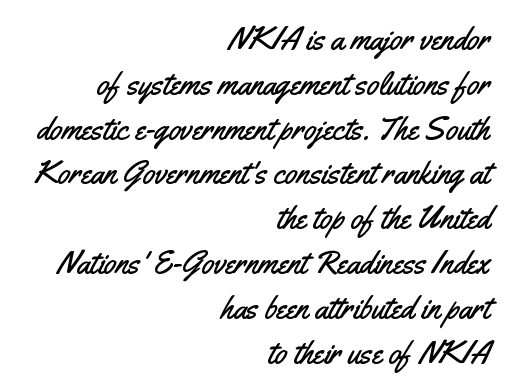
The image shows 32 px condensed sans-serif type; set right-aligned, normal line spacing (1.4x), normal letter spacing, not underlined; medium stroke contrast and a small x-height.
